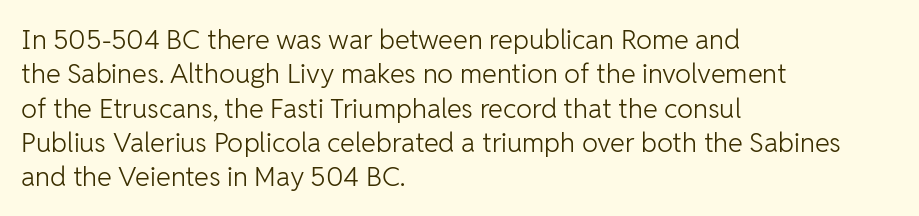
Q: Is the text bold? A: No.
Q: Is the text italic (slanted)? A: No, it is upright.
Q: Is the text underlined? A: No.
Q: How is the paragraph aligned? A: Left-aligned.
Q: Is the spacing between letters normal or unusually wide? A: Normal.
Q: Is the spacing between lines tight, normal or loose? A: Normal.
